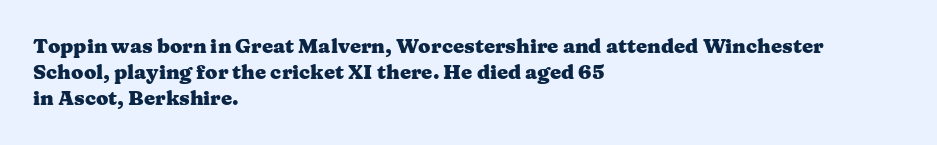
Q: Is the text bold? A: Yes.
Q: Is the text italic (slanted)? A: No, it is upright.
Q: Is the text underlined? A: No.
Q: How is the paragraph aligned? A: Left-aligned.
Q: Is the spacing between letters normal or unusually wide? A: Normal.
Q: Is the spacing between lines tight, normal or loose? A: Normal.
